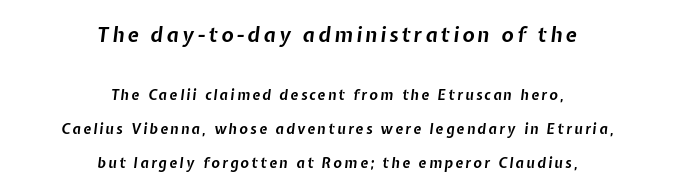
{"italic": "yes", "lean": "right", "slant_degrees": 7, "bold": "yes", "underline": "no", "align": "center", "line_spacing": "loose", "line_spacing_ratio": 2.42, "larger_block": "first", "size_ratio": 1.43, "glyph_px": 20}
